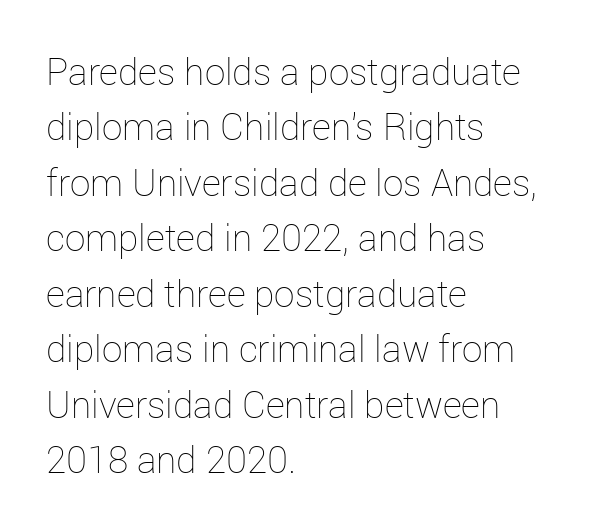
Q: Is the text bold? A: No.
Q: Is the text italic (slanted)? A: No, it is upright.
Q: Is the text underlined? A: No.
Q: How is the paragraph aligned? A: Left-aligned.
Q: Is the spacing between letters normal or unusually wide? A: Normal.
Q: Is the spacing between lines tight, normal or loose? A: Normal.
Q: Width (condensed, normal, or wide)? A: Normal.
Q: Stroke contrast? A: Low.
Q: x-height? A: Medium.
Q: Monospaced? A: No.
